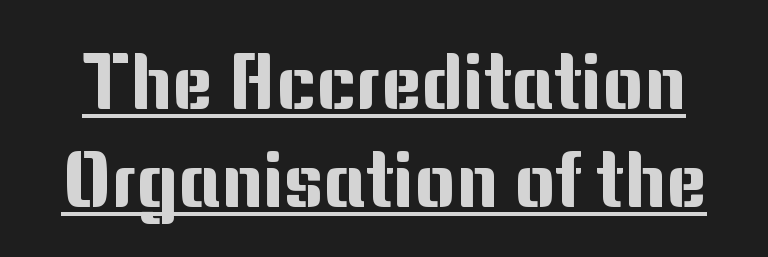
Every word sits above its own underline. The glyphs in this specimen are sans serif. The line-height multiplier appears to be the usual default. These lines keep a tight, regular rhythm from letter to letter. Is there any slant? The stems are plumb. Note the varied advance widths — an 'i' is clearly narrower than an 'm'.
